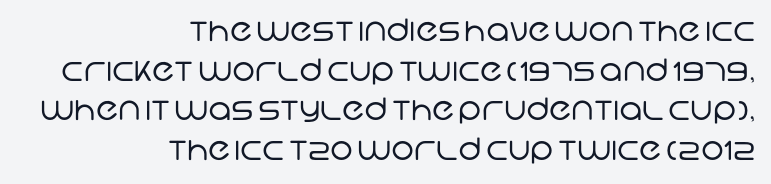
Q: Is the text bold? A: No.
Q: Is the typeface a serif or a sans-serif typeface? A: Sans-serif.
Q: Is the text underlined? A: No.
Q: How is the paragraph aligned? A: Right-aligned.
Q: Is the spacing between letters normal or unusually wide? A: Normal.
Q: Is the spacing between lines tight, normal or loose? A: Normal.
Q: Width (condensed, normal, or wide)? A: Normal.
Q: Stroke contrast? A: Low.
Q: x-height? A: Large.
Q: Monospaced? A: No.
